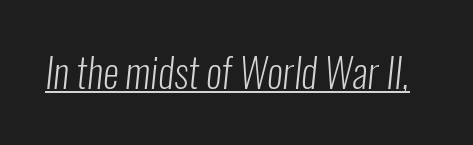
The image shows 40 px light, condensed sans-serif type; set normal letter spacing, underlined; low stroke contrast and a medium x-height.
